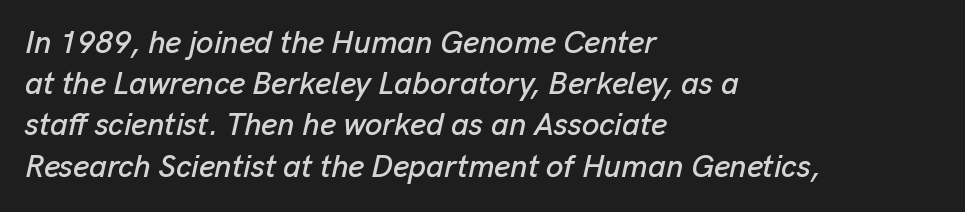
{"italic": "yes", "lean": "right", "slant_degrees": 13, "width": "normal", "stroke_contrast": "low", "x_height": "medium", "monospaced": "no", "underline": "no", "align": "left", "line_spacing": "normal", "line_spacing_ratio": 1.33, "letter_spacing": "normal", "letter_spacing_em": 0.0, "glyph_px": 31}
